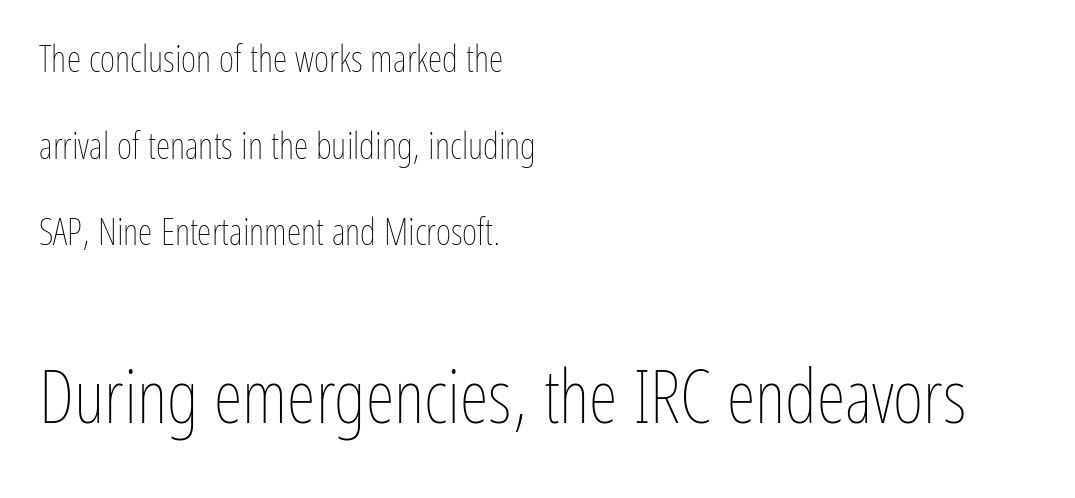
Q: Is the text bold? A: No.
Q: Is the text italic (slanted)? A: No, it is upright.
Q: Is the text underlined? A: No.
Q: How is the paragraph aligned? A: Left-aligned.
Q: Is the spacing between letters normal or unusually wide? A: Normal.
Q: Is the spacing between lines tight, normal or loose? A: Loose.
Q: Which block of text is set in a larger size, the first (top) or the second (bottom)? A: The second (bottom) one.
Q: Width (condensed, normal, or wide)? A: Condensed.
Q: Stroke contrast? A: Low.
Q: x-height? A: Medium.
Q: Monospaced? A: No.
